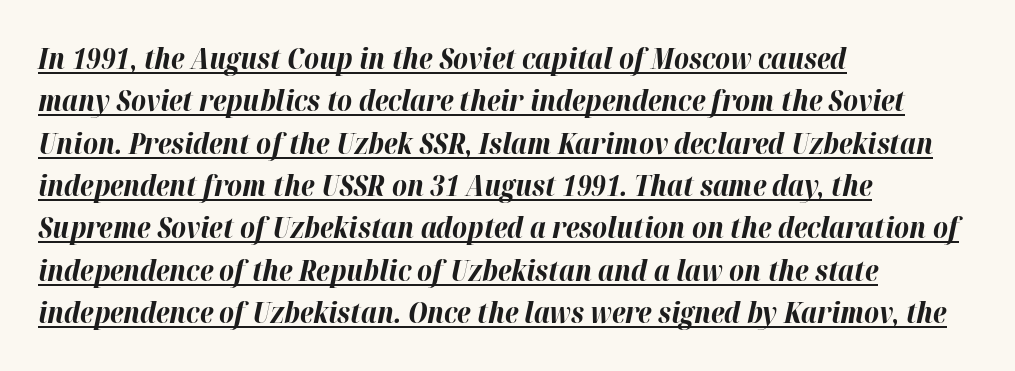
Observe the ordinary spacing: letters are neighbours, not strangers. Slant detected: the letters are inclined. Successive baselines arrive at the customary interval. This rendering uses left alignment, leaving the right contour irregular.
